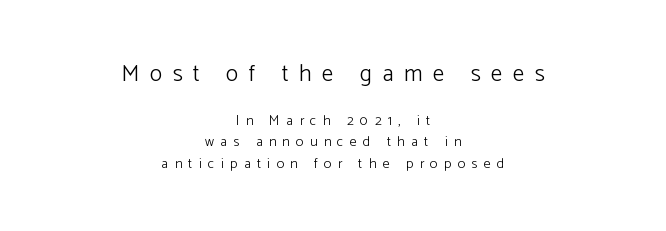
A student would call this center alignment; a typographer would say set centered. The font's upright variant was chosen for this text. Characters follow at a spacing far wider than the type designer built in. You get the large type first, then a drop to smaller type.
